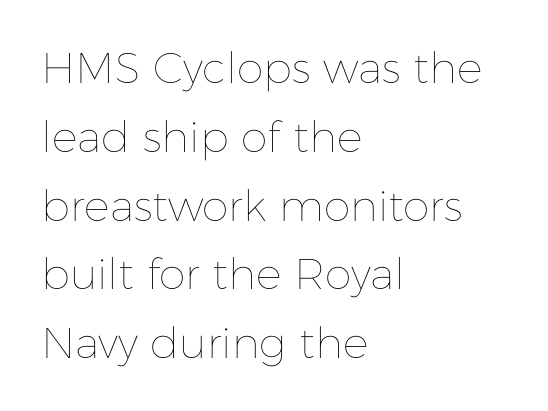
Q: Is the text bold? A: No.
Q: Is the text italic (slanted)? A: No, it is upright.
Q: Is the text underlined? A: No.
Q: How is the paragraph aligned? A: Left-aligned.
Q: Is the spacing between letters normal or unusually wide? A: Normal.
Q: Is the spacing between lines tight, normal or loose? A: Normal.
Q: Width (condensed, normal, or wide)? A: Normal.
Q: Stroke contrast? A: Low.
Q: x-height? A: Medium.
Q: Monospaced? A: No.
